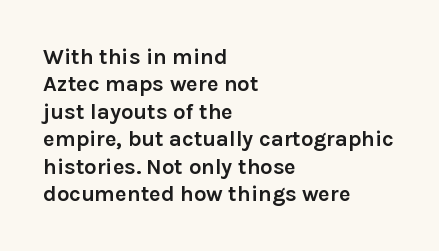
Q: Is the text bold? A: Yes.
Q: Is the text italic (slanted)? A: No, it is upright.
Q: Is the text underlined? A: No.
Q: How is the paragraph aligned? A: Left-aligned.
Q: Is the spacing between letters normal or unusually wide? A: Normal.
Q: Is the spacing between lines tight, normal or loose? A: Normal.
